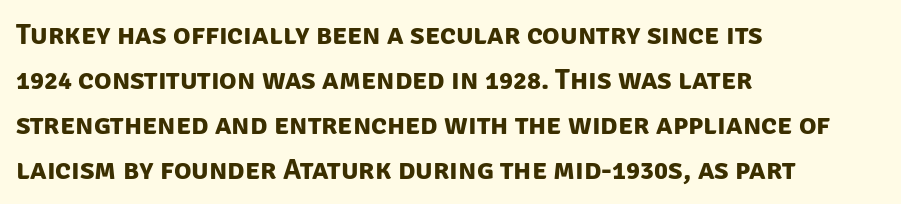
{"serif": "no", "bold": "yes", "weight": "bold", "width": "normal", "stroke_contrast": "low", "x_height": "large", "monospaced": "no", "underline": "no", "align": "left", "line_spacing": "normal", "line_spacing_ratio": 1.55, "letter_spacing": "normal", "letter_spacing_em": 0.0, "glyph_px": 29}
